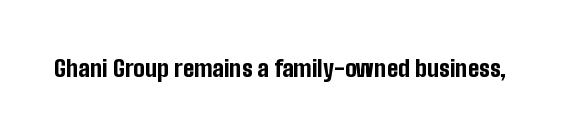
Q: Is the text bold? A: Yes.
Q: Is the text italic (slanted)? A: No, it is upright.
Q: Is the text underlined? A: No.
Q: Is the spacing between letters normal or unusually wide? A: Normal.
